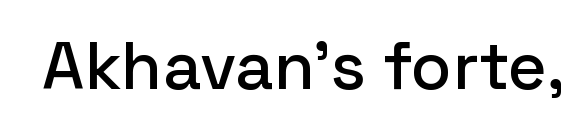
Q: Is the text italic (slanted)? A: No, it is upright.
Q: Is the typeface a serif or a sans-serif typeface? A: Sans-serif.
Q: Is the text underlined? A: No.
Q: Is the spacing between letters normal or unusually wide? A: Normal.
Q: Width (condensed, normal, or wide)? A: Normal.
Q: Stroke contrast? A: Low.
Q: x-height? A: Medium.
Q: Monospaced? A: No.
